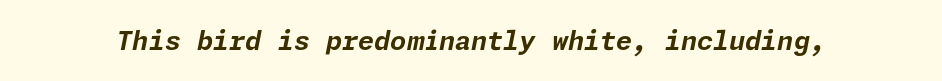
This is oblique type, the kind used for emphasis or titles. The face used here is rendered with its standard letterfit. Caption: bold face, heavy strokes. Only glyphs here, with clear space below each row.
